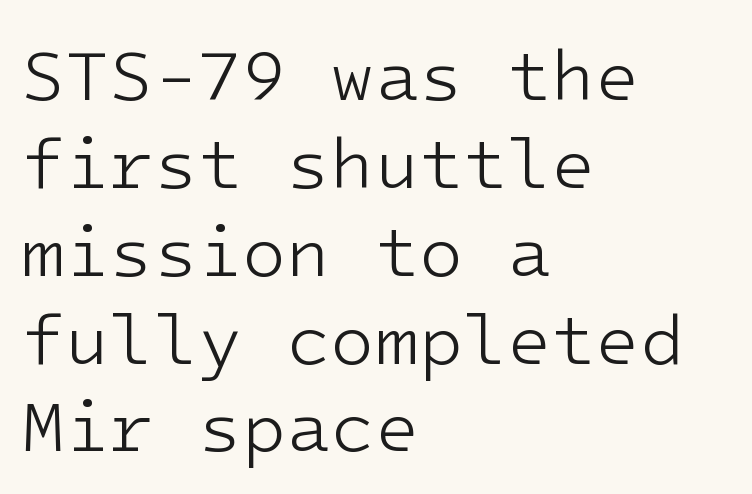
Q: Is the text bold? A: No.
Q: Is the text italic (slanted)? A: No, it is upright.
Q: Is the typeface a serif or a sans-serif typeface? A: Sans-serif.
Q: Is the text underlined? A: No.
Q: How is the paragraph aligned? A: Left-aligned.
Q: Is the spacing between letters normal or unusually wide? A: Normal.
Q: Width (condensed, normal, or wide)? A: Normal.
Q: Stroke contrast? A: Low.
Q: x-height? A: Medium.
